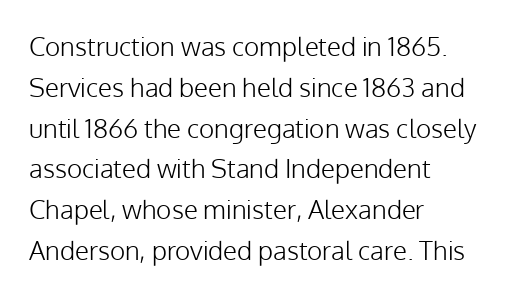
{"italic": "no", "bold": "no", "underline": "no", "align": "left", "line_spacing": "normal", "line_spacing_ratio": 1.57, "letter_spacing": "normal", "letter_spacing_em": 0.0, "glyph_px": 26}
